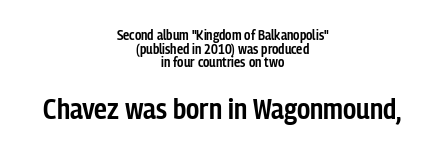
Q: Is the text bold? A: Semi-bold.
Q: Is the text italic (slanted)? A: No, it is upright.
Q: Is the typeface a serif or a sans-serif typeface? A: Sans-serif.
Q: Is the text underlined? A: No.
Q: How is the paragraph aligned? A: Centered.
Q: Is the spacing between letters normal or unusually wide? A: Normal.
Q: Is the spacing between lines tight, normal or loose? A: Tight.
Q: Which block of text is set in a larger size, the first (top) or the second (bottom)? A: The second (bottom) one.
Q: Width (condensed, normal, or wide)? A: Condensed.
Q: Stroke contrast? A: Low.
Q: x-height? A: Medium.
Q: Monospaced? A: No.
